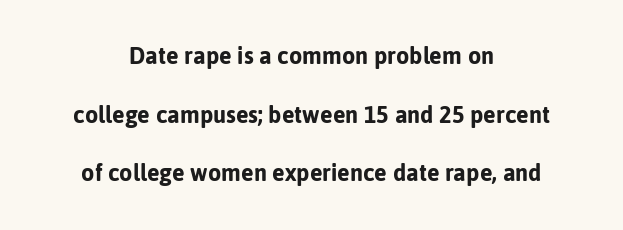
Q: Is the text italic (slanted)? A: No, it is upright.
Q: Is the text underlined? A: No.
Q: How is the paragraph aligned? A: Centered.
Q: Is the spacing between letters normal or unusually wide? A: Normal.
Q: Is the spacing between lines tight, normal or loose? A: Loose.
